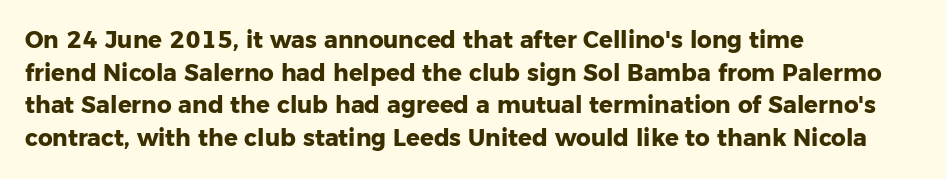
Here the glyphs are tracked normally, forming tight word shapes. One-word summary of the alignment: left. In terms of posture, this sample is upright. Notice how thick the strokes are: this is what a full bold looks like. The lines sit at an ordinary, default distance from one another.
